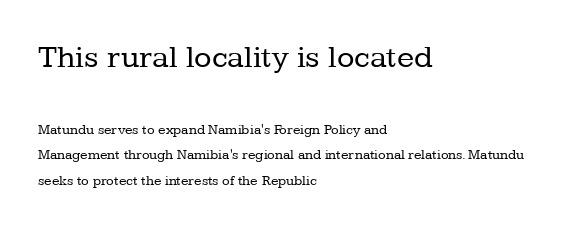
Plain, unruled lines of type. Caption: upper text group enlarged, lower text group reduced. Think of a printed novel: that variable character pitch is what you see here. These lines are set flush left with a ragged right edge.
